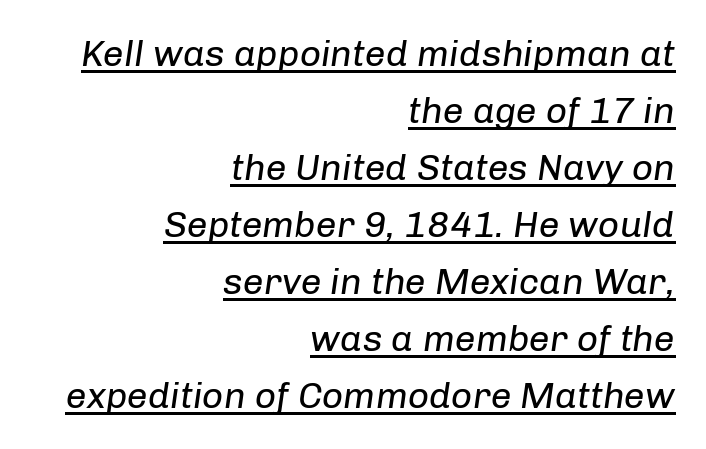
{"italic": "yes", "lean": "right", "slant_degrees": 8, "bold": "no", "weight": "regular", "width": "normal", "stroke_contrast": "low", "x_height": "medium", "monospaced": "no", "underline": "yes", "align": "right", "line_spacing": "normal", "line_spacing_ratio": 1.54, "letter_spacing": "normal", "letter_spacing_em": 0.0, "glyph_px": 37}
